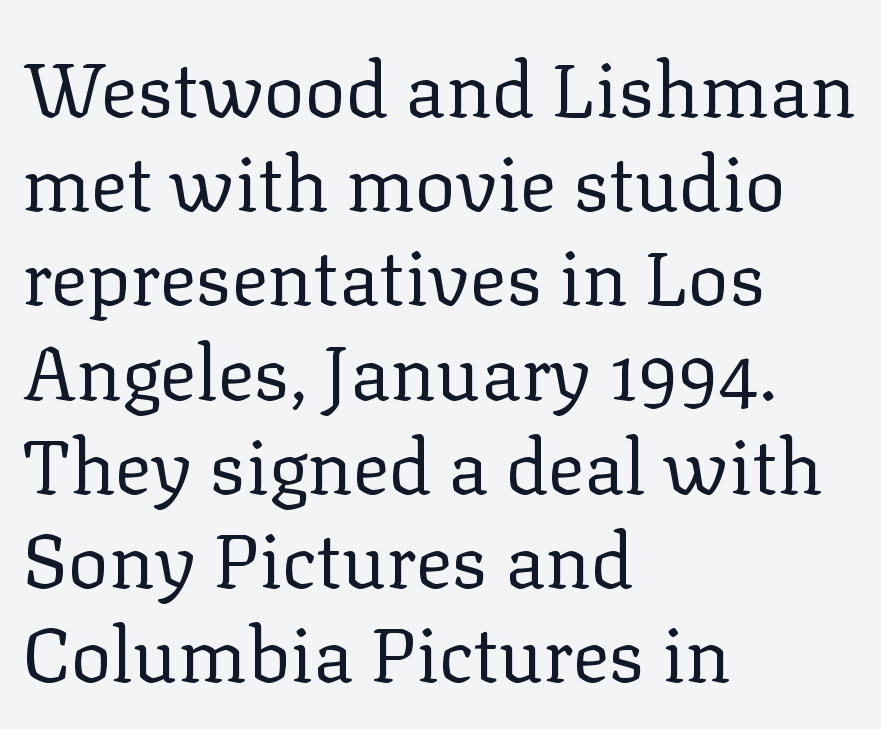
Q: Is the text bold? A: No.
Q: Is the text italic (slanted)? A: No, it is upright.
Q: Is the typeface a serif or a sans-serif typeface? A: Serif.
Q: Is the text underlined? A: No.
Q: How is the paragraph aligned? A: Left-aligned.
Q: Is the spacing between letters normal or unusually wide? A: Normal.
Q: Width (condensed, normal, or wide)? A: Normal.
Q: Stroke contrast? A: Low.
Q: x-height? A: Medium.
Q: Monospaced? A: No.
